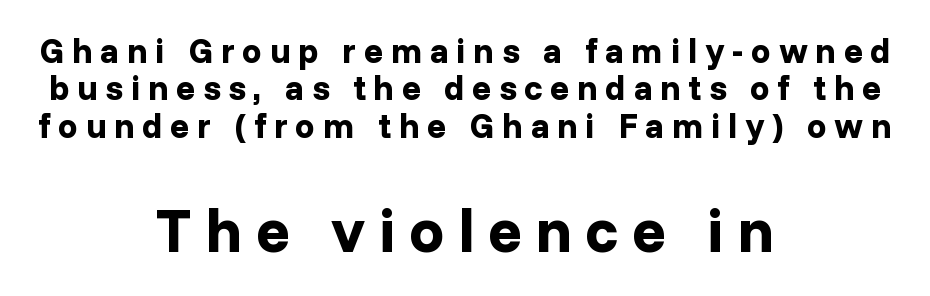
{"serif": "no", "italic": "no", "bold": "yes", "weight": "bold", "width": "normal", "stroke_contrast": "low", "x_height": "medium", "monospaced": "no", "underline": "no", "align": "center", "line_spacing": "tight", "line_spacing_ratio": 1.07, "letter_spacing": "wide", "letter_spacing_em": 0.22, "larger_block": "second", "size_ratio": 1.77, "glyph_px": 62}
